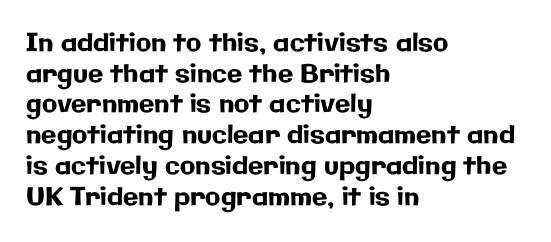
{"italic": "no", "underline": "no", "align": "left", "line_spacing_ratio": 1.23, "letter_spacing": "normal", "letter_spacing_em": 0.0, "glyph_px": 25}
